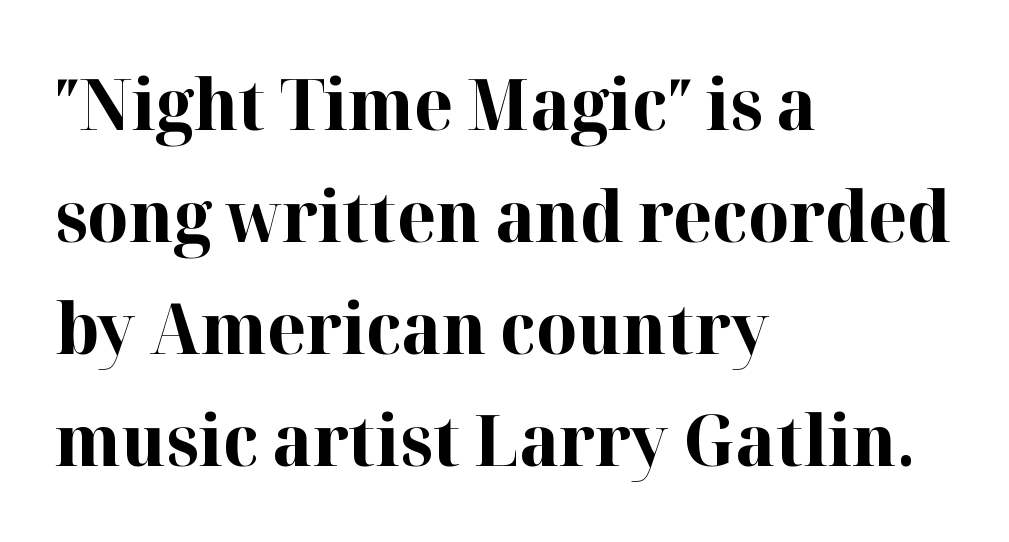
The image shows 70 px bold serif type, upright; set left-aligned, normal line spacing (1.6x), normal letter spacing, not underlined; high stroke contrast and a medium x-height.
